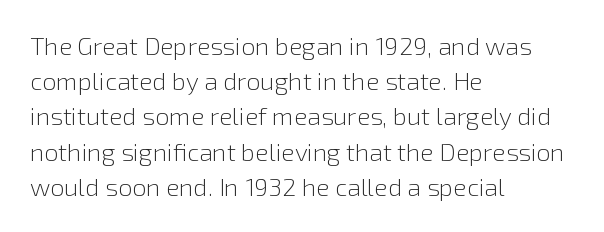
Q: Is the text bold? A: No.
Q: Is the text italic (slanted)? A: No, it is upright.
Q: Is the text underlined? A: No.
Q: How is the paragraph aligned? A: Left-aligned.
Q: Is the spacing between letters normal or unusually wide? A: Normal.
Q: Is the spacing between lines tight, normal or loose? A: Normal.
